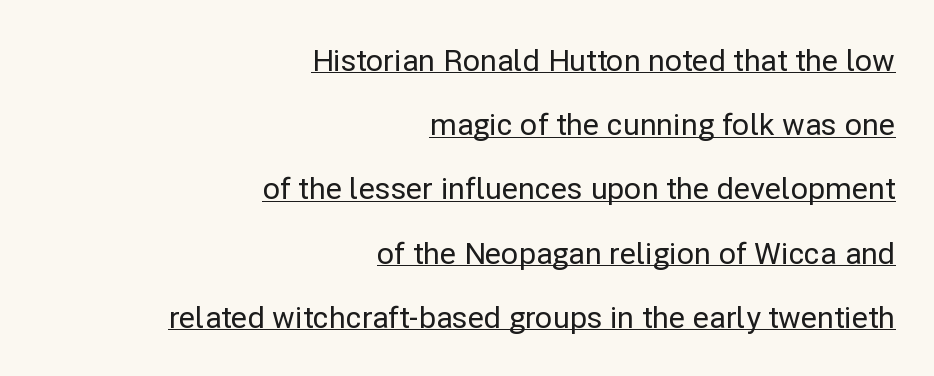
{"serif": "no", "italic": "no", "width": "normal", "stroke_contrast": "low", "x_height": "medium", "monospaced": "no", "underline": "yes", "align": "right", "line_spacing": "loose", "line_spacing_ratio": 2.14, "letter_spacing": "normal", "letter_spacing_em": 0.0, "glyph_px": 30}
